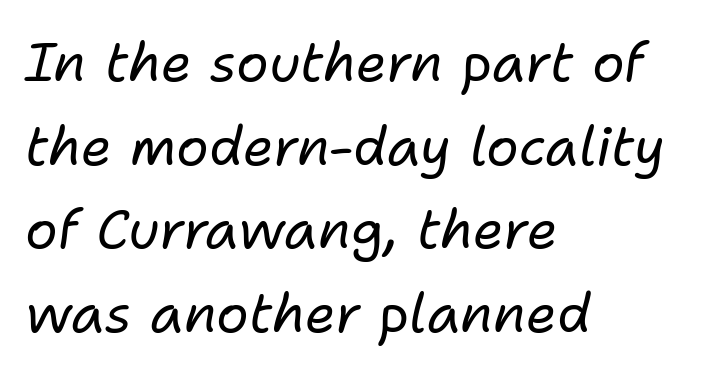
The weight would be labelled regular, book, light, or lighter still. Where is the straight margin? On the left. Short note: letters normally spaced. The zone under the glyphs is completely vacant. Varying glyph widths throughout — classic text-font behaviour. Honestly, the row spacing looks completely unremarkable.
